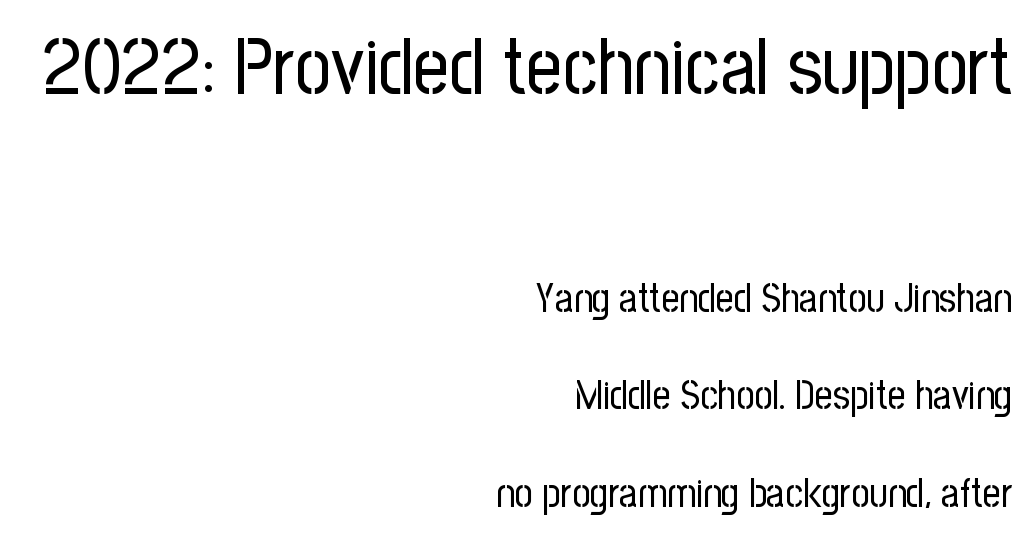
Q: Is the text bold? A: No.
Q: Is the text italic (slanted)? A: No, it is upright.
Q: Is the typeface a serif or a sans-serif typeface? A: Sans-serif.
Q: Is the text underlined? A: No.
Q: How is the paragraph aligned? A: Right-aligned.
Q: Is the spacing between letters normal or unusually wide? A: Normal.
Q: Is the spacing between lines tight, normal or loose? A: Loose.
Q: Which block of text is set in a larger size, the first (top) or the second (bottom)? A: The first (top) one.
Q: Width (condensed, normal, or wide)? A: Condensed.
Q: Stroke contrast? A: Low.
Q: x-height? A: Medium.
Q: Monospaced? A: No.
